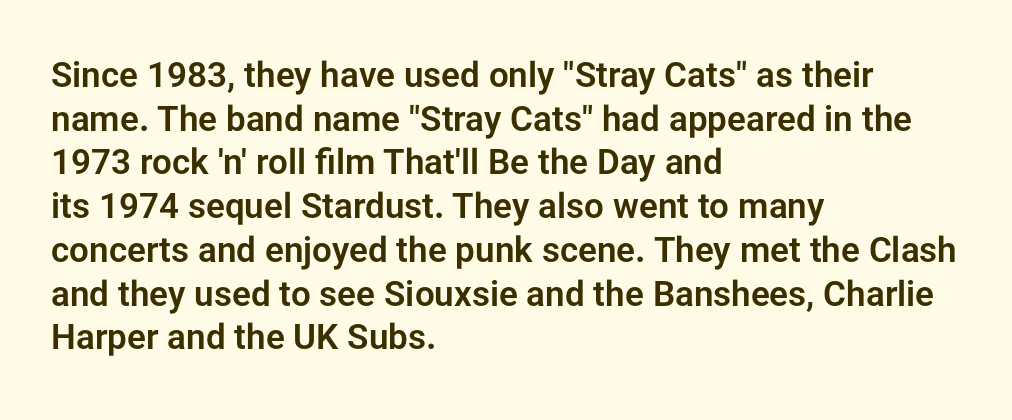
The image shows 35 px sans-serif type, upright; set left-aligned, normal line spacing (1.25x), normal letter spacing, not underlined; low stroke contrast and a medium x-height.
